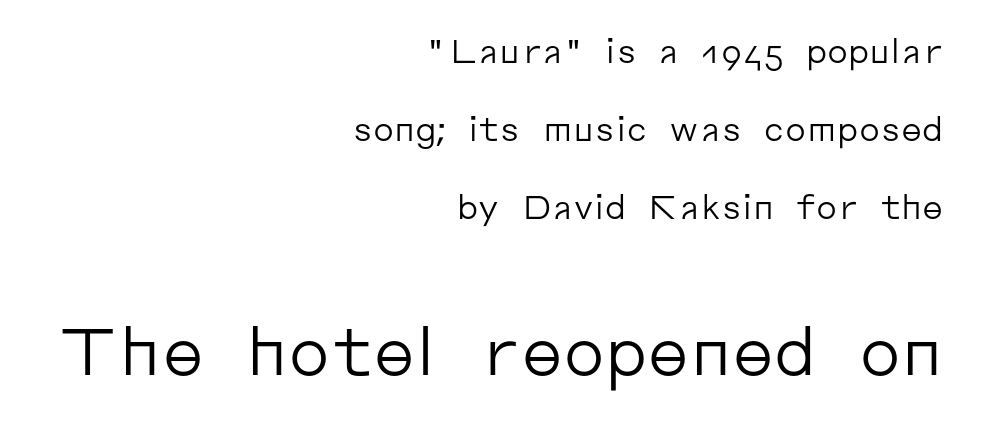
Q: Is the text bold? A: No.
Q: Is the text italic (slanted)? A: No, it is upright.
Q: Is the typeface a serif or a sans-serif typeface? A: Sans-serif.
Q: Is the text underlined? A: No.
Q: How is the paragraph aligned? A: Right-aligned.
Q: Is the spacing between letters normal or unusually wide? A: Normal.
Q: Is the spacing between lines tight, normal or loose? A: Loose.
Q: Which block of text is set in a larger size, the first (top) or the second (bottom)? A: The second (bottom) one.
Q: Width (condensed, normal, or wide)? A: Normal.
Q: Stroke contrast? A: Low.
Q: x-height? A: Medium.
Q: Monospaced? A: No.
